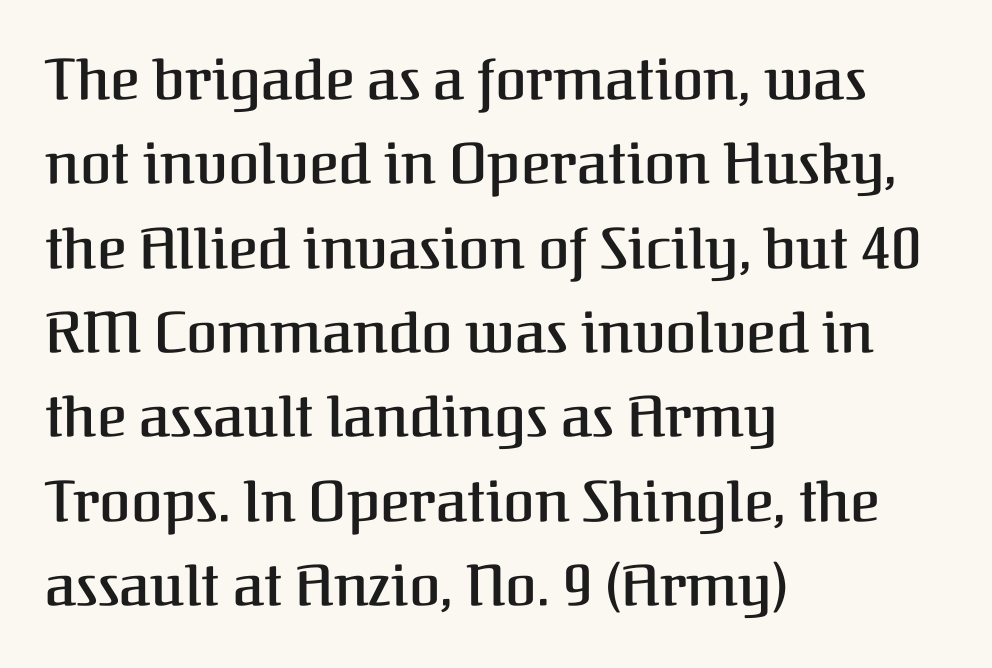
Yep, those are serifs on the letters. The paragraph has a hard left edge and a soft right edge. The rendering uses natural spacing where letterforms have individual widths. Every character sits straight up, as roman type does. Normally led — the rows are evenly, conventionally spaced.
